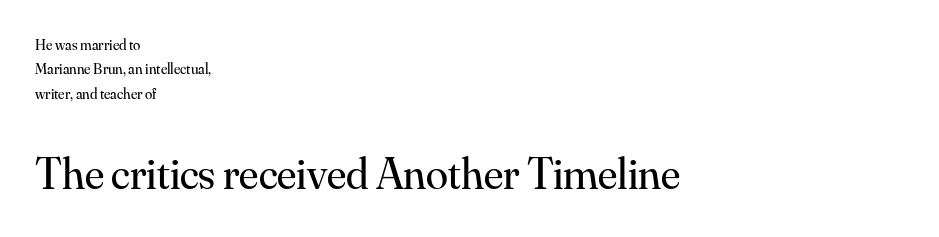
Q: Is the text bold? A: No.
Q: Is the text italic (slanted)? A: No, it is upright.
Q: Is the typeface a serif or a sans-serif typeface? A: Serif.
Q: Is the text underlined? A: No.
Q: How is the paragraph aligned? A: Left-aligned.
Q: Is the spacing between letters normal or unusually wide? A: Normal.
Q: Is the spacing between lines tight, normal or loose? A: Normal.
Q: Which block of text is set in a larger size, the first (top) or the second (bottom)? A: The second (bottom) one.
Q: Width (condensed, normal, or wide)? A: Normal.
Q: Stroke contrast? A: Medium.
Q: x-height? A: Small.
Q: Monospaced? A: No.
